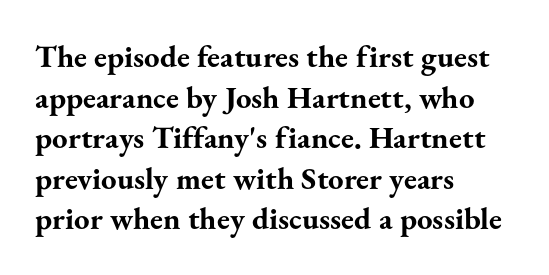
{"serif": "yes", "italic": "no", "bold": "yes", "weight": "bold", "width": "normal", "stroke_contrast": "medium", "x_height": "small", "monospaced": "no", "underline": "no", "align": "left", "line_spacing": "normal", "line_spacing_ratio": 1.31, "letter_spacing": "normal", "letter_spacing_em": 0.0, "glyph_px": 31}
